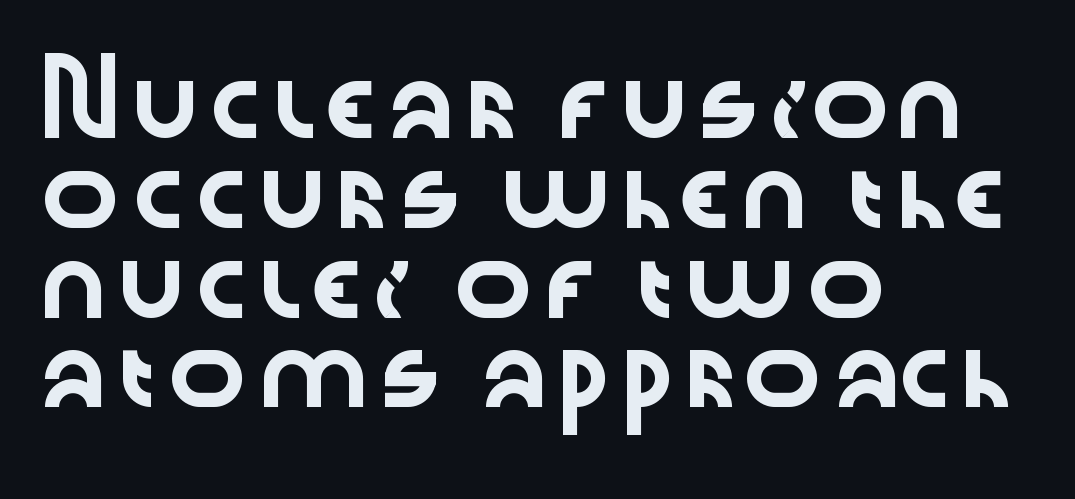
Does extra space separate the letters? No, they use regular spacing. It's the straight-up-and-down kind of type. Here the designer chose a conventional face with non-uniform glyph widths. The strip under each line holds only bare page.
